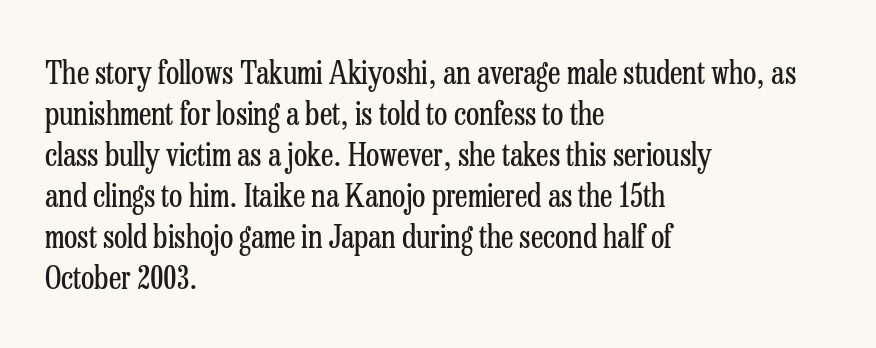
Q: Is the text bold? A: No.
Q: Is the text italic (slanted)? A: No, it is upright.
Q: Is the typeface a serif or a sans-serif typeface? A: Serif.
Q: Is the text underlined? A: No.
Q: How is the paragraph aligned? A: Left-aligned.
Q: Is the spacing between letters normal or unusually wide? A: Normal.
Q: Is the spacing between lines tight, normal or loose? A: Normal.
Q: Width (condensed, normal, or wide)? A: Condensed.
Q: Stroke contrast? A: Low.
Q: x-height? A: Medium.
Q: Monospaced? A: No.
